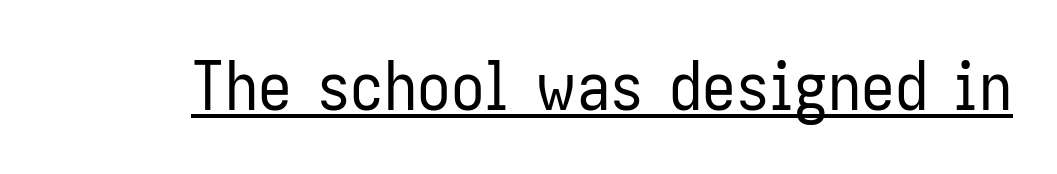
Q: Is the text bold? A: No.
Q: Is the text italic (slanted)? A: No, it is upright.
Q: Is the typeface a serif or a sans-serif typeface? A: Sans-serif.
Q: Is the text underlined? A: Yes.
Q: Is the spacing between letters normal or unusually wide? A: Normal.
Q: Width (condensed, normal, or wide)? A: Condensed.
Q: Stroke contrast? A: Low.
Q: x-height? A: Medium.
Q: Monospaced? A: No.
